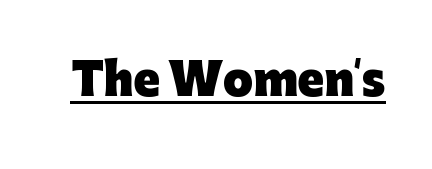
{"serif": "no", "italic": "no", "bold": "yes", "weight": "heavy", "width": "normal", "stroke_contrast": "low", "x_height": "medium", "monospaced": "no", "underline": "yes", "letter_spacing": "normal", "letter_spacing_em": 0.0, "glyph_px": 43}
